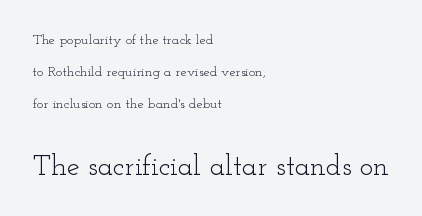
The font sits on the lighter half of the weight spectrum, regular included. This sample uses a serif face. The gap between lines stays unmarked. Standard letterfit; no display-style spreading of the glyphs. Caption: upper text group reduced, lower text group enlarged.
